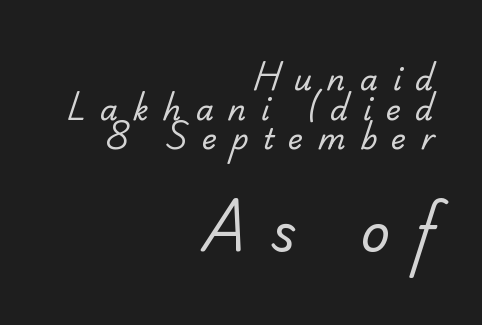
Q: Is the text bold? A: No.
Q: Is the typeface a serif or a sans-serif typeface? A: Serif.
Q: Is the text underlined? A: No.
Q: How is the paragraph aligned? A: Right-aligned.
Q: Is the spacing between letters normal or unusually wide? A: Unusually wide.
Q: Is the spacing between lines tight, normal or loose? A: Tight.
Q: Which block of text is set in a larger size, the first (top) or the second (bottom)? A: The second (bottom) one.
Q: Width (condensed, normal, or wide)? A: Normal.
Q: Stroke contrast? A: Low.
Q: x-height? A: Small.
Q: Monospaced? A: No.
